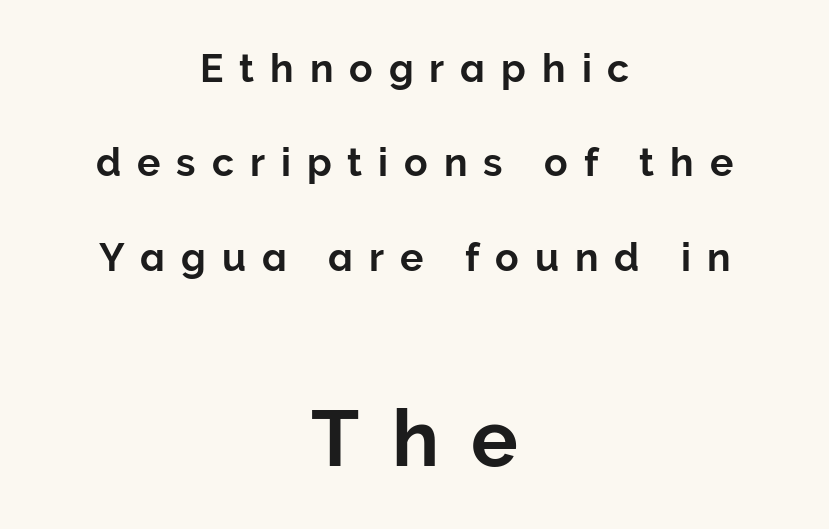
The image shows 78 px sans-serif type, upright; set centered, loose line spacing (2.42x), unusually wide letter spacing (+0.41 em), not underlined; the second (bottom) block is 2.0x larger; low stroke contrast and a medium x-height.
